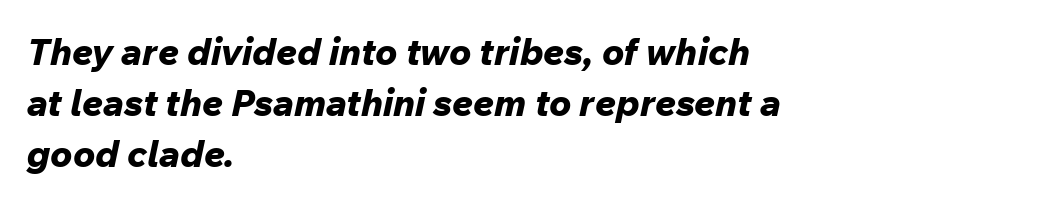
{"italic": "yes", "lean": "right", "slant_degrees": 12, "bold": "yes", "weight": "bold", "width": "normal", "stroke_contrast": "low", "x_height": "medium", "monospaced": "no", "underline": "no", "align": "left", "line_spacing": "normal", "line_spacing_ratio": 1.38, "letter_spacing": "normal", "letter_spacing_em": 0.0, "glyph_px": 37}
